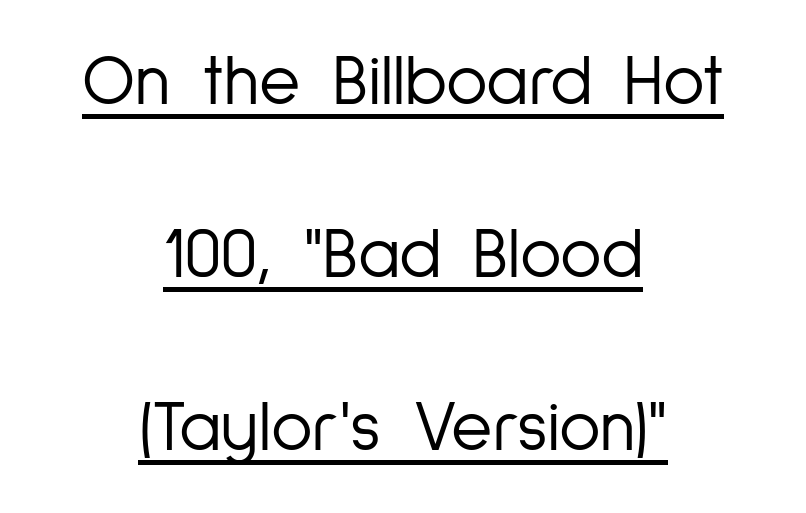
{"serif": "no", "italic": "no", "bold": "no", "weight": "light", "width": "condensed", "stroke_contrast": "low", "x_height": "medium", "monospaced": "no", "underline": "yes", "align": "center", "line_spacing": "loose", "line_spacing_ratio": 2.44, "letter_spacing": "normal", "letter_spacing_em": 0.0, "glyph_px": 71}
